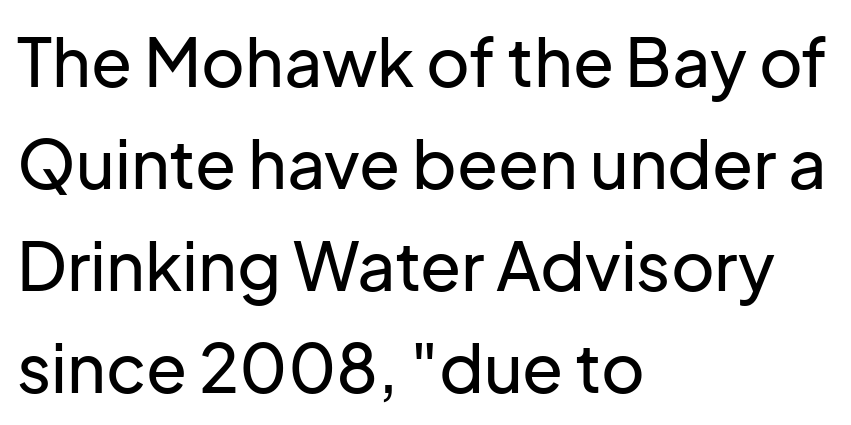
Q: Is the text italic (slanted)? A: No, it is upright.
Q: Is the typeface a serif or a sans-serif typeface? A: Sans-serif.
Q: Is the text underlined? A: No.
Q: How is the paragraph aligned? A: Left-aligned.
Q: Is the spacing between letters normal or unusually wide? A: Normal.
Q: Is the spacing between lines tight, normal or loose? A: Normal.
Q: Width (condensed, normal, or wide)? A: Normal.
Q: Stroke contrast? A: Low.
Q: x-height? A: Medium.
Q: Monospaced? A: No.
